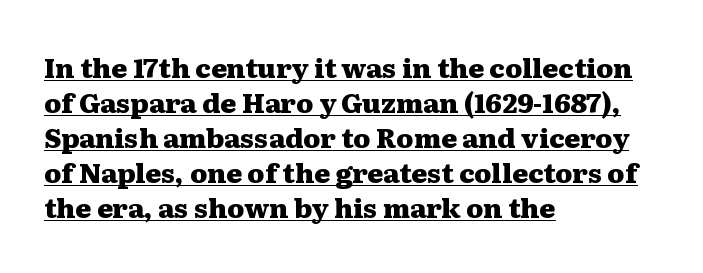
{"italic": "no", "bold": "yes", "underline": "yes", "align": "left", "line_spacing": "normal", "line_spacing_ratio": 1.3, "letter_spacing": "normal", "letter_spacing_em": 0.0, "glyph_px": 27}
